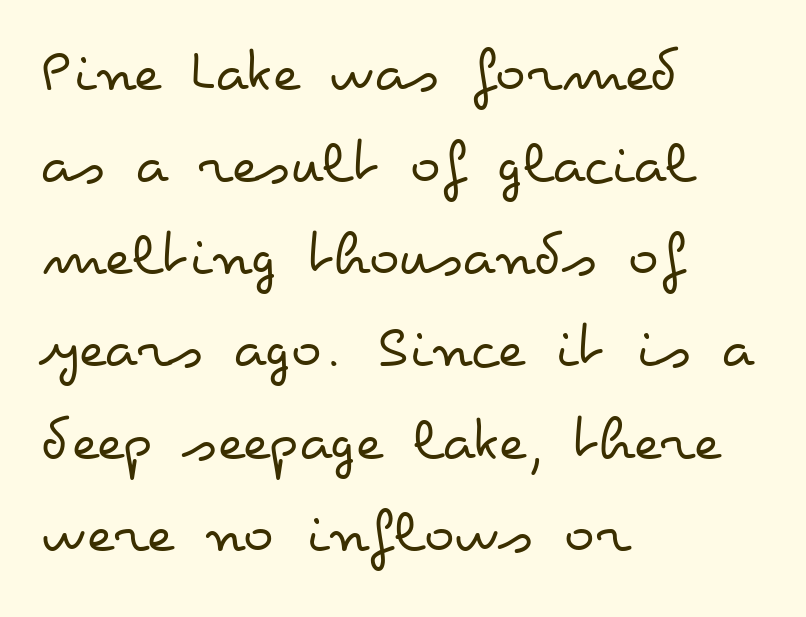
{"italic": "no", "bold": "no", "weight": "regular", "width": "wide", "stroke_contrast": "low", "x_height": "small", "monospaced": "no", "underline": "no", "align": "left", "line_spacing": "normal", "line_spacing_ratio": 1.44, "letter_spacing": "normal", "letter_spacing_em": 0.0, "glyph_px": 64}
